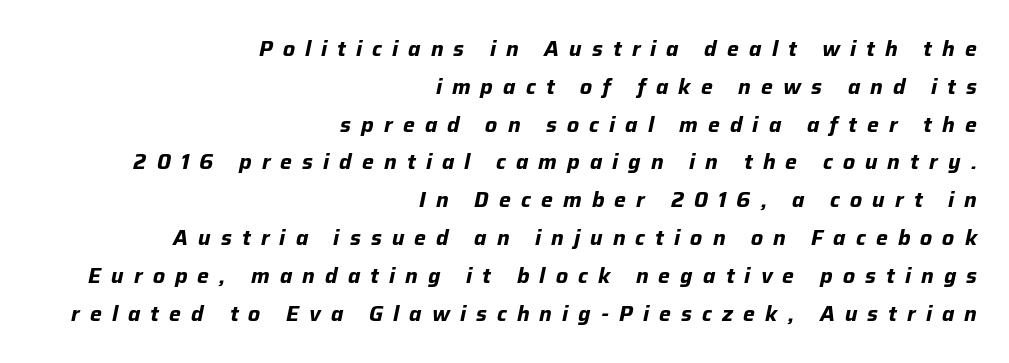
Q: Is the text bold? A: Yes.
Q: Is the text italic (slanted)? A: Yes, it leans right by about 12 degrees.
Q: Is the text underlined? A: No.
Q: How is the paragraph aligned? A: Right-aligned.
Q: Is the spacing between letters normal or unusually wide? A: Unusually wide.
